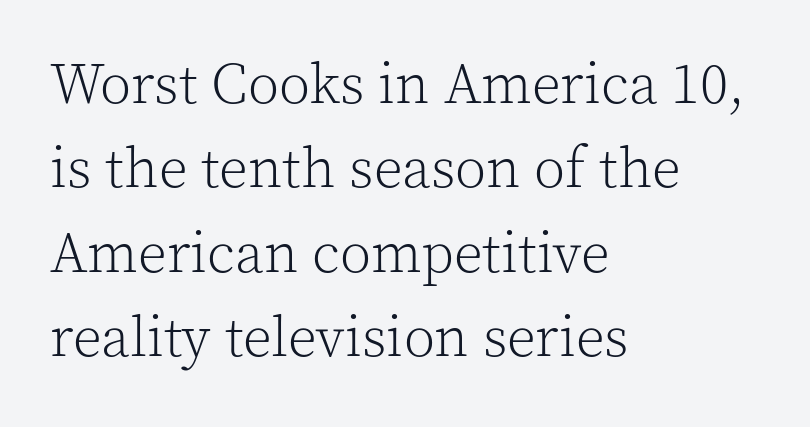
Tracking here is standard; glyphs follow each other at the usual distance. Looks like regular typesetting: each glyph gets only the width it needs. Notice how descenders clear the ascenders below comfortably — that's standard leading. Only glyphs here, with clear space below each row. I'd call this a serif setting — the letters wear small feet. The letters stand straight up with perfectly vertical stems.
